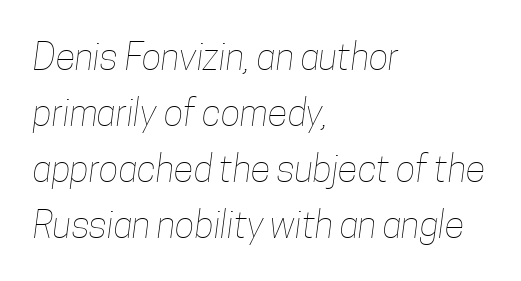
Q: Is the text bold? A: No.
Q: Is the text underlined? A: No.
Q: How is the paragraph aligned? A: Left-aligned.
Q: Is the spacing between letters normal or unusually wide? A: Normal.
Q: Is the spacing between lines tight, normal or loose? A: Normal.
Q: Width (condensed, normal, or wide)? A: Condensed.
Q: Stroke contrast? A: Low.
Q: x-height? A: Medium.
Q: Monospaced? A: No.
